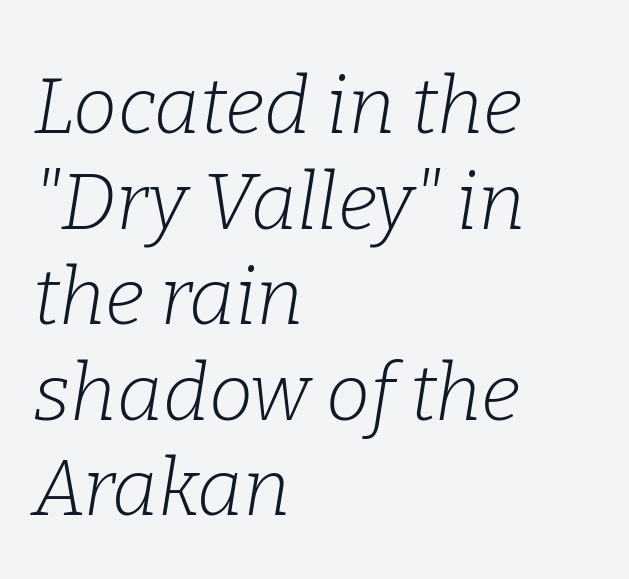
Typographically, this falls in the serif category. A quiet, ordinary-to-light weight characterises the typeface. The glyphs look as if they've been sheared to an angle. Quick note: underline off. Each line starts at the same left margin while the right side varies. The rendering uses natural spacing where letterforms have individual widths.
